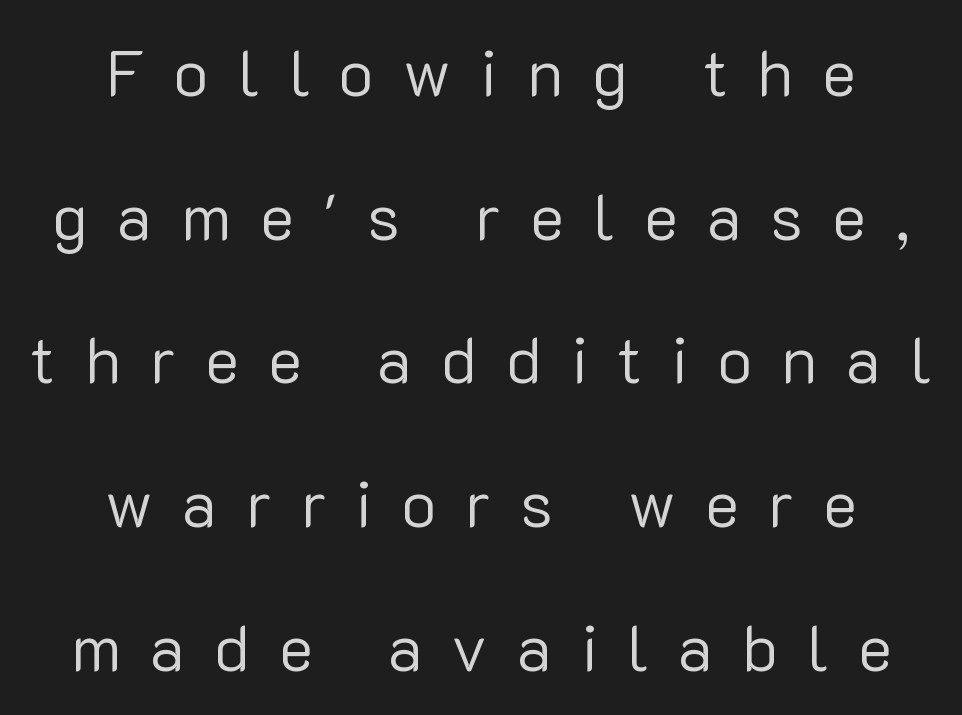
{"serif": "no", "italic": "no", "bold": "no", "weight": "regular", "width": "normal", "stroke_contrast": "low", "x_height": "medium", "monospaced": "no", "underline": "no", "align": "center", "line_spacing": "loose", "line_spacing_ratio": 2.21, "letter_spacing": "wide", "letter_spacing_em": 0.45, "glyph_px": 65}
